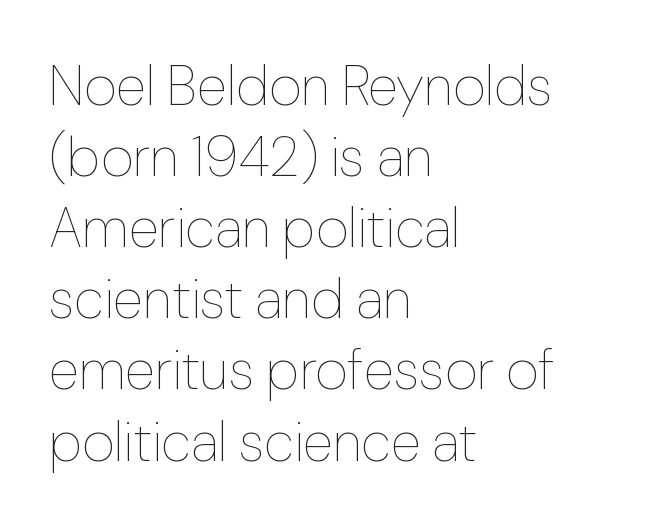
Q: Is the text bold? A: No.
Q: Is the text italic (slanted)? A: No, it is upright.
Q: Is the text underlined? A: No.
Q: How is the paragraph aligned? A: Left-aligned.
Q: Is the spacing between letters normal or unusually wide? A: Normal.
Q: Is the spacing between lines tight, normal or loose? A: Normal.
Q: Width (condensed, normal, or wide)? A: Normal.
Q: Stroke contrast? A: Low.
Q: x-height? A: Medium.
Q: Monospaced? A: No.
